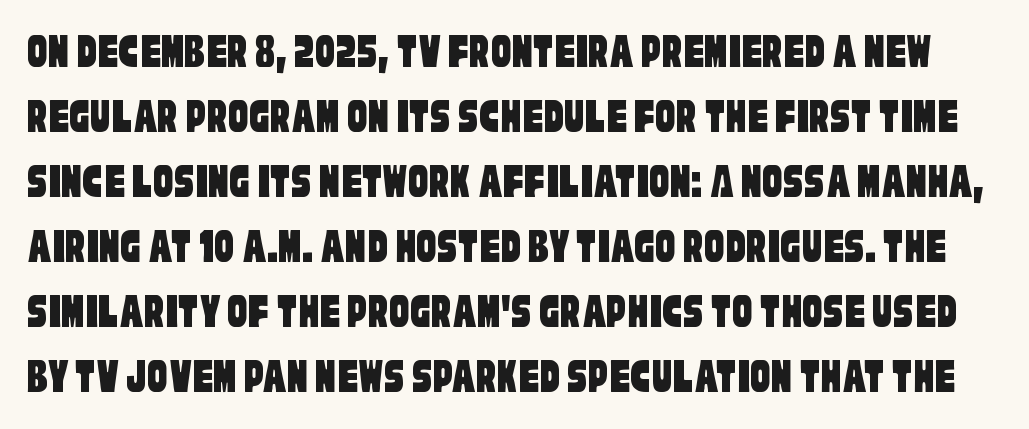
Q: Is the typeface a serif or a sans-serif typeface? A: Sans-serif.
Q: Is the text underlined? A: No.
Q: Is the spacing between letters normal or unusually wide? A: Normal.
Q: Is the spacing between lines tight, normal or loose? A: Normal.
Q: Width (condensed, normal, or wide)? A: Condensed.
Q: Stroke contrast? A: Low.
Q: x-height? A: Large.
Q: Monospaced? A: No.
